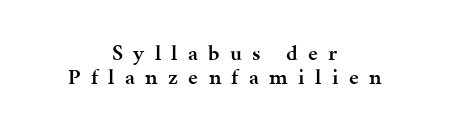
{"italic": "no", "bold": "semi", "underline": "no", "align": "center", "line_spacing": "tight", "line_spacing_ratio": 1.08, "letter_spacing": "wide", "letter_spacing_em": 0.47, "glyph_px": 22}
